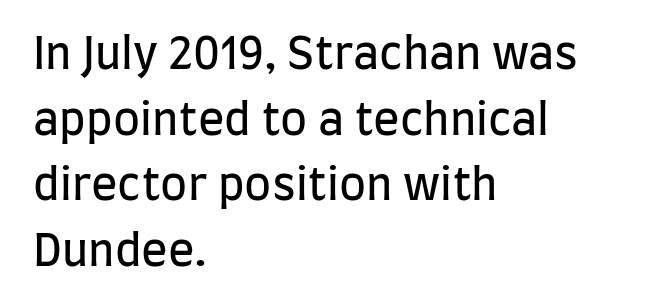
{"serif": "no", "italic": "no", "bold": "no", "weight": "regular", "width": "condensed", "stroke_contrast": "low", "x_height": "large", "monospaced": "no", "underline": "no", "align": "left", "line_spacing": "normal", "line_spacing_ratio": 1.49, "letter_spacing": "normal", "letter_spacing_em": 0.0, "glyph_px": 44}
